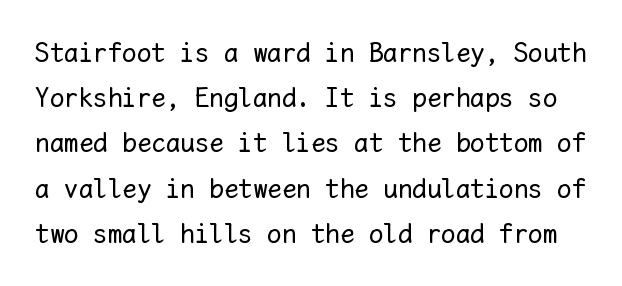
Q: Is the text bold? A: No.
Q: Is the text italic (slanted)? A: No, it is upright.
Q: Is the text underlined? A: No.
Q: Is the spacing between letters normal or unusually wide? A: Normal.
Q: Is the spacing between lines tight, normal or loose? A: Normal.
Q: Width (condensed, normal, or wide)? A: Normal.
Q: Stroke contrast? A: Low.
Q: x-height? A: Medium.
Q: Monospaced? A: Yes.
